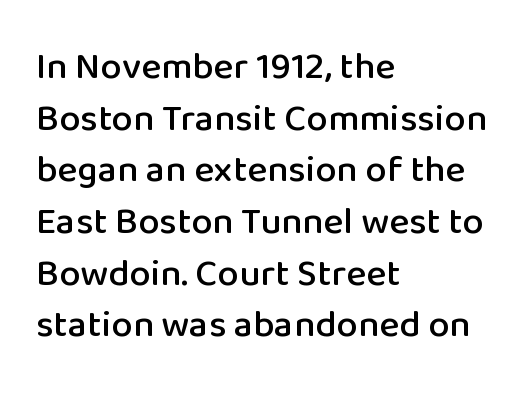
Q: Is the text italic (slanted)? A: No, it is upright.
Q: Is the typeface a serif or a sans-serif typeface? A: Sans-serif.
Q: Is the text underlined? A: No.
Q: How is the paragraph aligned? A: Left-aligned.
Q: Is the spacing between letters normal or unusually wide? A: Normal.
Q: Is the spacing between lines tight, normal or loose? A: Normal.
Q: Width (condensed, normal, or wide)? A: Normal.
Q: Stroke contrast? A: Low.
Q: x-height? A: Medium.
Q: Monospaced? A: No.
